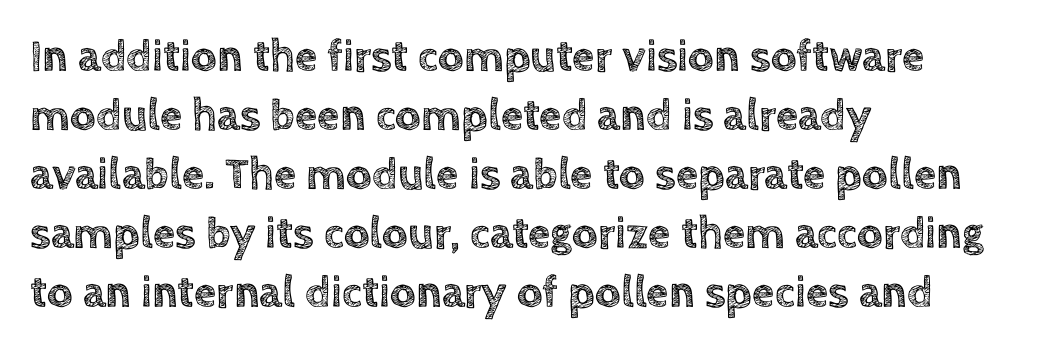
The image shows 45 px text type, upright; set left-aligned, normal line spacing (1.31x), normal letter spacing, not underlined; a large x-height.
